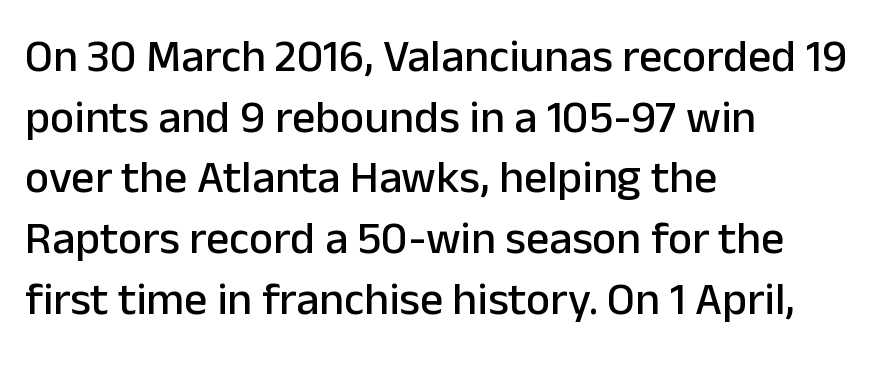
The image shows 46 px sans-serif type, upright; set left-aligned, normal line spacing (1.32x), normal letter spacing, not underlined; low stroke contrast and a medium x-height.
